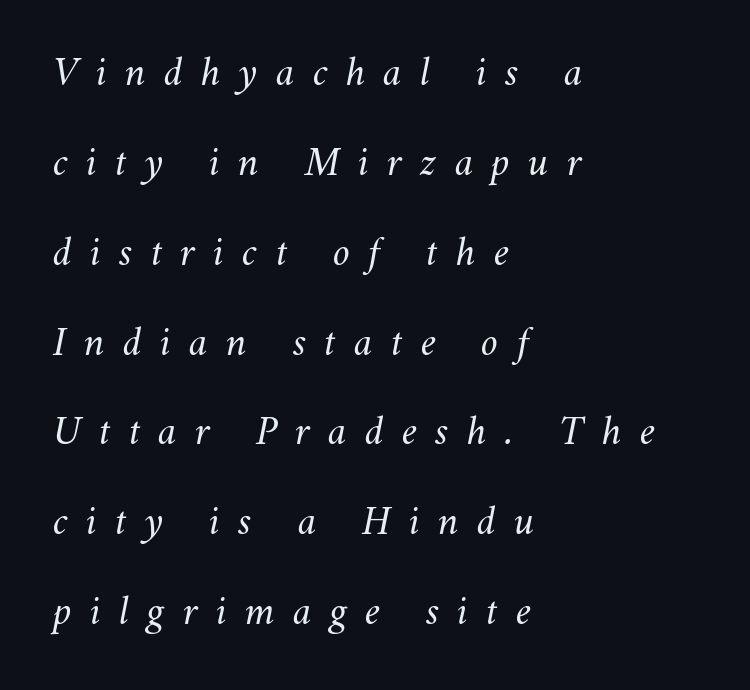
{"italic": "yes", "lean": "right", "slant_degrees": 11, "bold": "no", "weight": "light", "width": "normal", "stroke_contrast": "medium", "x_height": "small", "monospaced": "no", "underline": "no", "align": "left", "line_spacing": "loose", "line_spacing_ratio": 2.09, "letter_spacing": "wide", "letter_spacing_em": 0.42, "glyph_px": 43}
